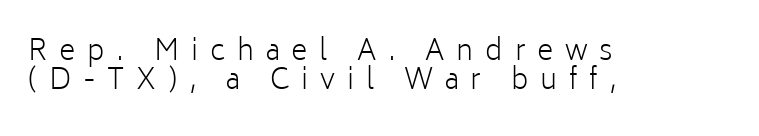
The image shows 28 px light sans-serif type, upright; set left-aligned, tight line spacing (1.03x), unusually wide letter spacing (+0.42 em), not underlined; low stroke contrast and a medium x-height.
